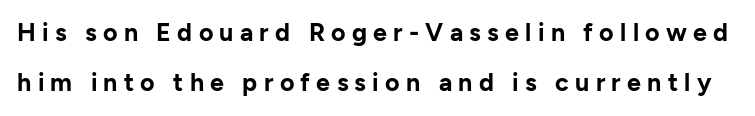
Q: Is the text bold? A: Yes.
Q: Is the text italic (slanted)? A: No, it is upright.
Q: Is the text underlined? A: No.
Q: Is the spacing between letters normal or unusually wide? A: Unusually wide.
Q: Is the spacing between lines tight, normal or loose? A: Loose.
